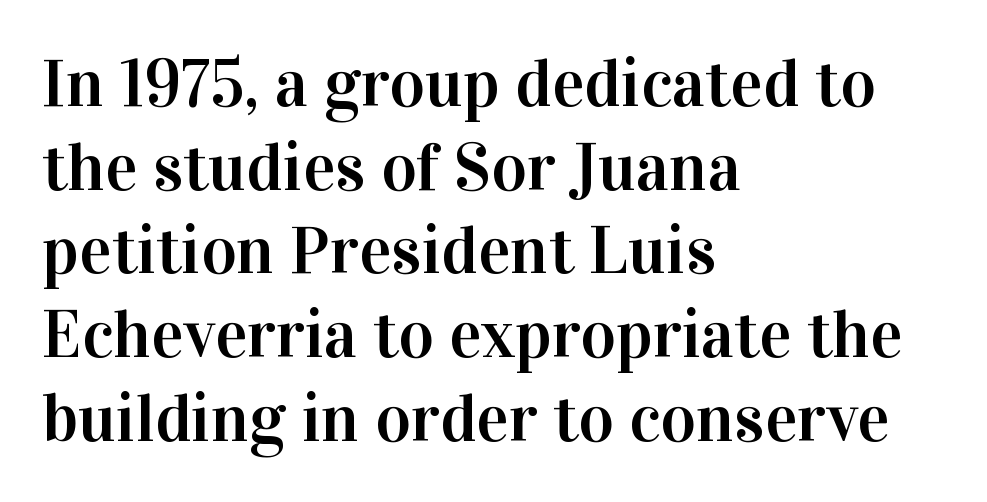
The image shows 68 px serif type, upright; set left-aligned, line spacing 1.23x, normal letter spacing, not underlined; high stroke contrast and a medium x-height.
